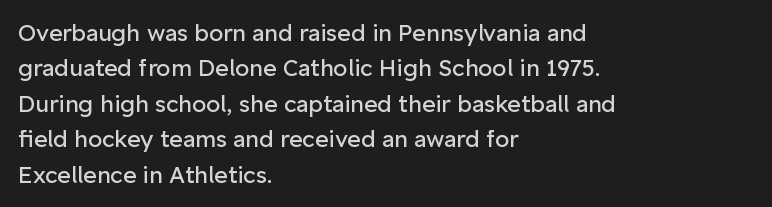
The face looks like a standard text weight, possibly lighter. Vertical strokes here are truly vertical. These lines keep a tight, regular rhythm from letter to letter. Leading matches the norm, producing a regular column. Left-aligned paragraph, ragged on the right. The space directly below the letters is spotless.
